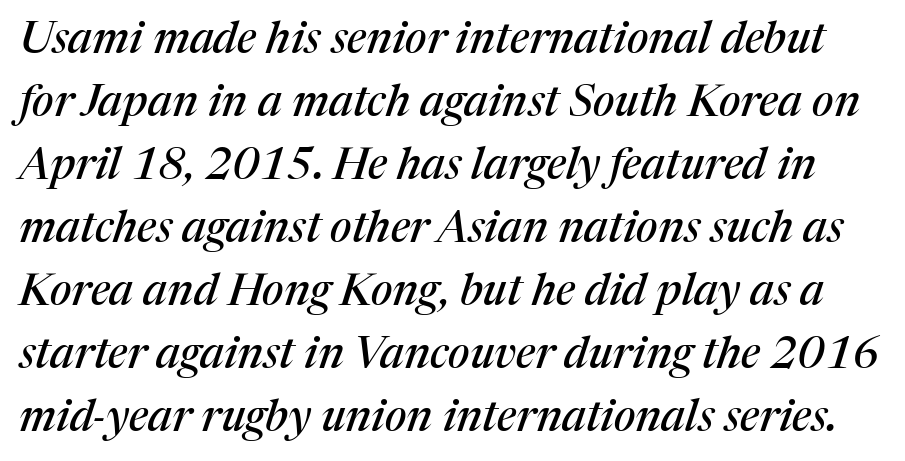
The image shows 44 px serif type, italic (leaning right); set normal line spacing (1.43x), normal letter spacing, not underlined; medium stroke contrast and a medium x-height.
